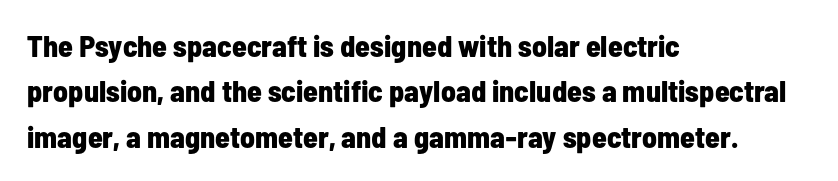
The glyphs have the mass of a bold cut. Quick note: underline off. Nobody touched the tracking dial on this one. Ascenders rise straight up at ninety degrees.
